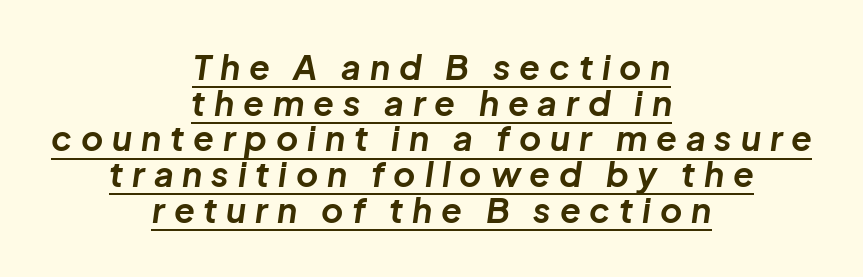
{"italic": "yes", "lean": "right", "slant_degrees": 8, "bold": "yes", "weight": "bold", "width": "normal", "stroke_contrast": "low", "x_height": "medium", "monospaced": "no", "underline": "yes", "align": "center", "line_spacing": "tight", "line_spacing_ratio": 1.05, "letter_spacing": "wide", "letter_spacing_em": 0.26, "glyph_px": 34}
